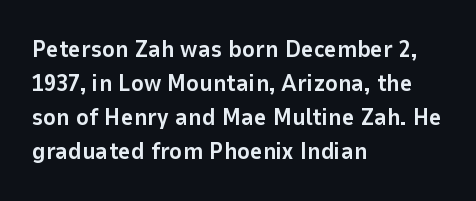
Q: Is the text bold? A: Yes.
Q: Is the text italic (slanted)? A: No, it is upright.
Q: Is the text underlined? A: No.
Q: How is the paragraph aligned? A: Left-aligned.
Q: Is the spacing between letters normal or unusually wide? A: Normal.
Q: Is the spacing between lines tight, normal or loose? A: Normal.
